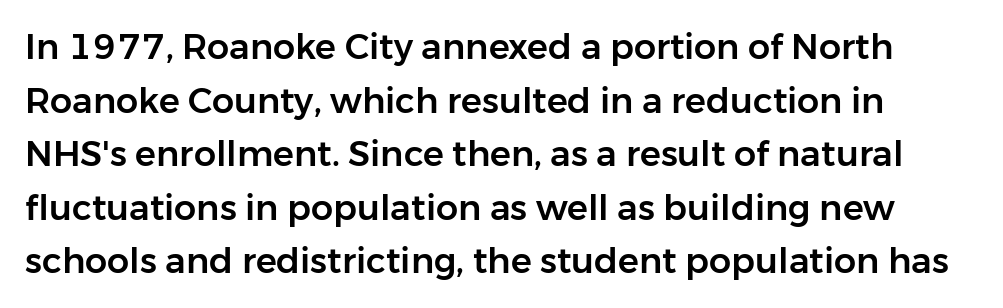
Q: Is the text italic (slanted)? A: No, it is upright.
Q: Is the typeface a serif or a sans-serif typeface? A: Sans-serif.
Q: Is the text underlined? A: No.
Q: Is the spacing between letters normal or unusually wide? A: Normal.
Q: Is the spacing between lines tight, normal or loose? A: Normal.
Q: Width (condensed, normal, or wide)? A: Normal.
Q: Stroke contrast? A: Low.
Q: x-height? A: Medium.
Q: Monospaced? A: No.
